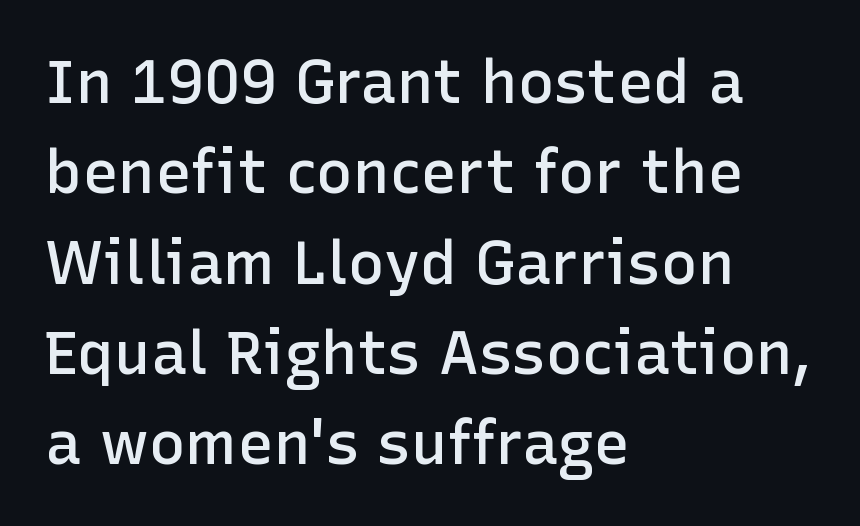
Q: Is the text bold? A: Semi-bold.
Q: Is the text italic (slanted)? A: No, it is upright.
Q: Is the typeface a serif or a sans-serif typeface? A: Sans-serif.
Q: Is the text underlined? A: No.
Q: How is the paragraph aligned? A: Left-aligned.
Q: Is the spacing between letters normal or unusually wide? A: Normal.
Q: Is the spacing between lines tight, normal or loose? A: Normal.
Q: Width (condensed, normal, or wide)? A: Normal.
Q: Stroke contrast? A: Low.
Q: x-height? A: Medium.
Q: Monospaced? A: No.
